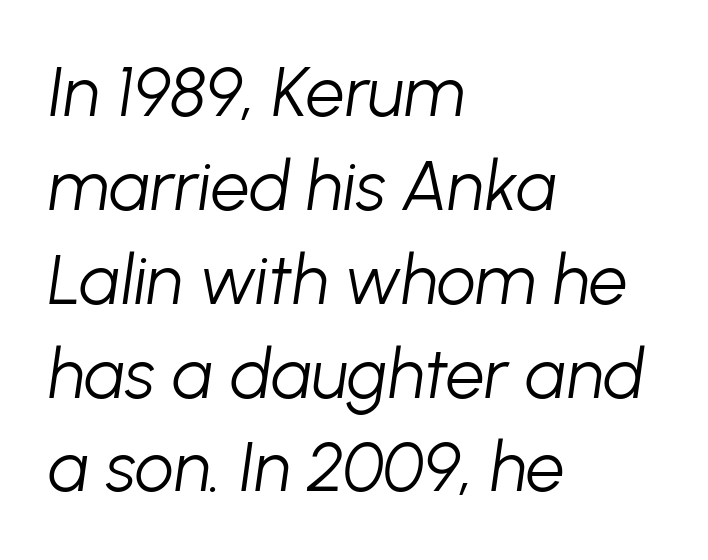
Is this a fixed-width face? No — the glyphs have proportional, varying widths. This block has exactly the height ordinary leading produces. Plain, unruled lines of type. Weight: not bold — regular or lighter.
